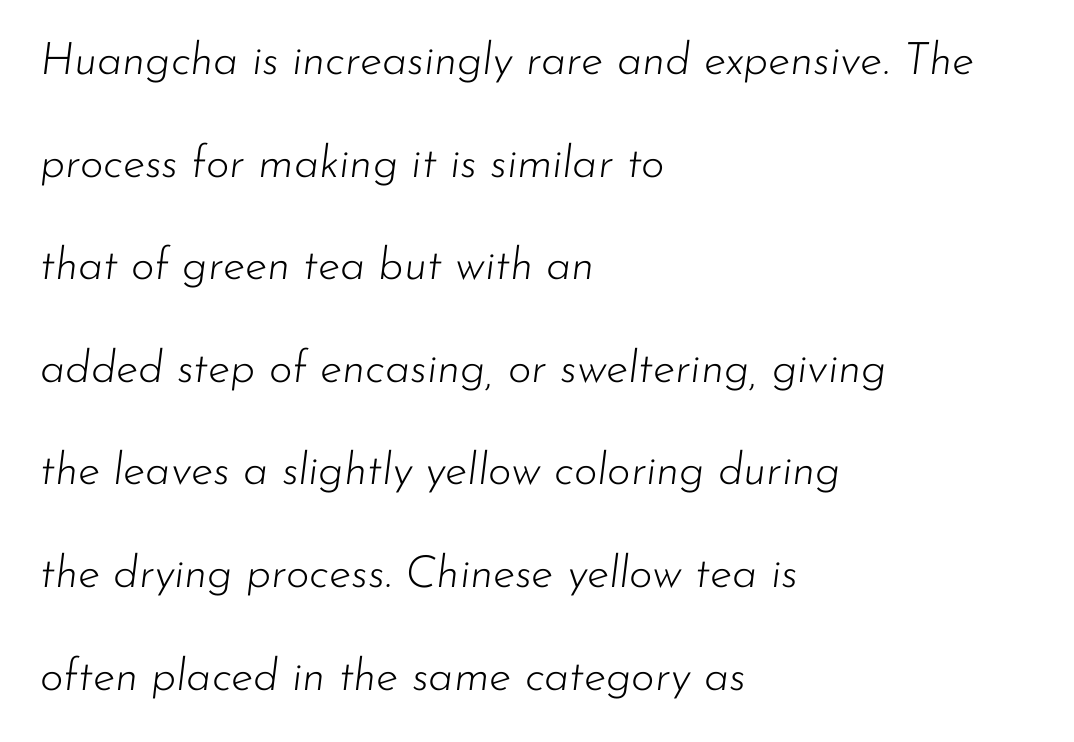
The image shows 45 px light type, italic (leaning right); set left-aligned, loose line spacing (2.28x), normal letter spacing, not underlined; low stroke contrast and a small x-height.
